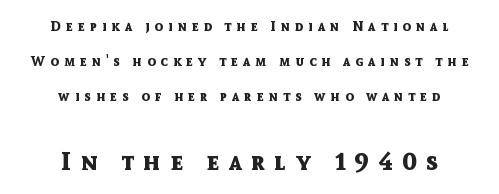
The image shows 26 px bold type, upright; set centered, loose line spacing (2.5x), unusually wide letter spacing (+0.36 em), not underlined; the second (bottom) block is 1.86x larger.
